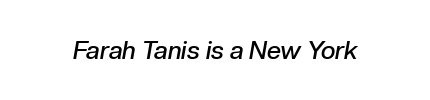
{"italic": "yes", "lean": "right", "slant_degrees": 10, "bold": "semi", "underline": "no", "letter_spacing": "normal", "letter_spacing_em": 0.0, "glyph_px": 25}
